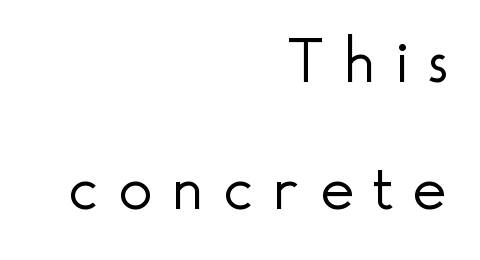
A great deal of white space separates one row of letters from the next. Clear beneath every line of the passage. The lettering holds an erect, upright posture throughout. Display-style spreading of the glyphs; the letterfit is very open.
